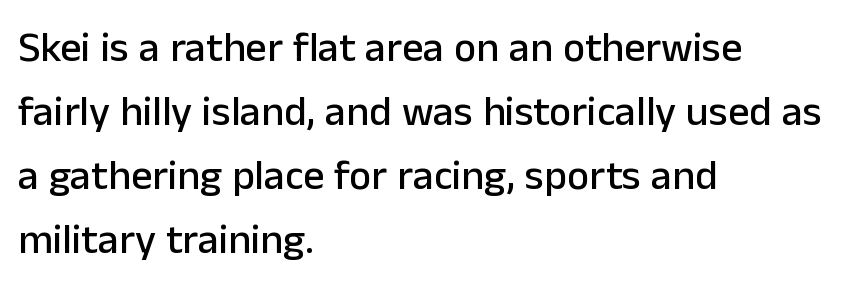
In terms of letterform style, serifs are entirely absent. Compared with a centered layout, this one pins lines to the left instead. What's the leading like? Ordinary, nothing unusual. No extra tracking has been applied to these lines.
